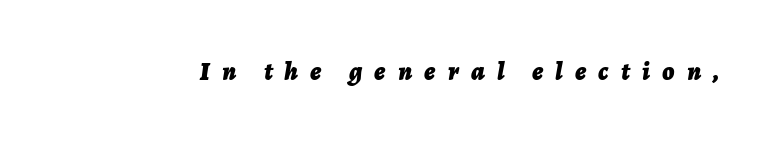
Q: Is the text bold? A: Yes.
Q: Is the text italic (slanted)? A: Yes, it leans right by about 7 degrees.
Q: Is the text underlined? A: No.
Q: Is the spacing between letters normal or unusually wide? A: Unusually wide.
